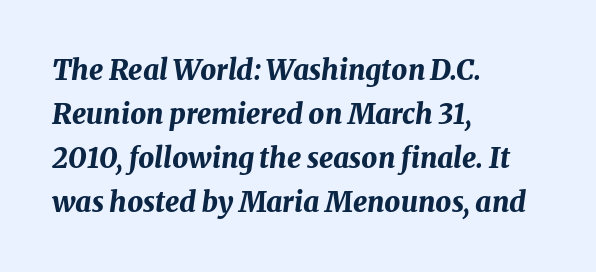
Tracking here is standard; glyphs follow each other at the usual distance. Left-aligned paragraph, ragged on the right. Words float on clear page, feet unadorned. Leading matches the norm, producing a regular column.
